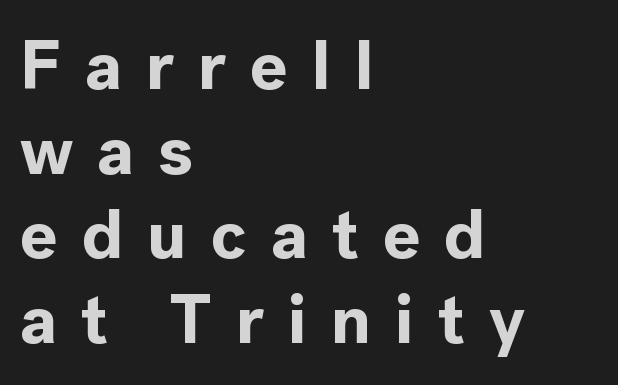
The line texture is sparse and dotted thanks to wide tracking. Character widths vary here, with narrow letters taking less room than wide ones. Classification — sans serif. The letters stand straight up with perfectly vertical stems. Pretty heavy lettering here — definitely bold.
